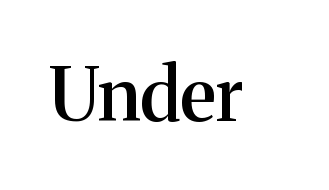
I'd call this a serif setting — the letters wear small feet. Nothing unusual about the tracking: characters are spaced as the font intends. Posture: vertical. These lines carry some extra weight — a demibold, not a full bold.
